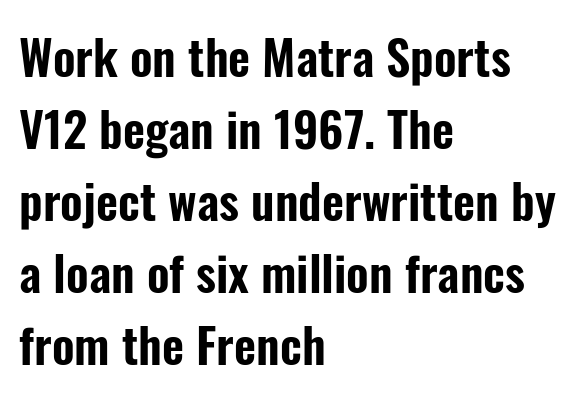
The vertical gap from one line to the next is medium. Classification — sans serif. Is there any slant? The stems are plumb. Think of a printed novel: that variable character pitch is what you see here. Here the glyphs are tracked normally, forming tight word shapes. A classic flush-left, rag-right setting is used for this passage.
